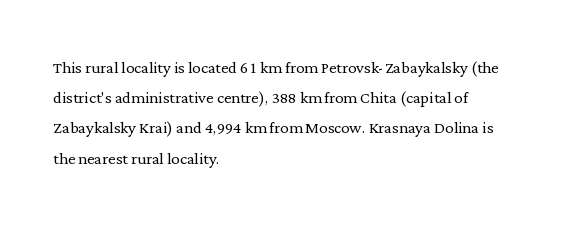
The image shows 21 px text type, upright; set left-aligned, normal line spacing (1.44x), normal letter spacing, not underlined.
